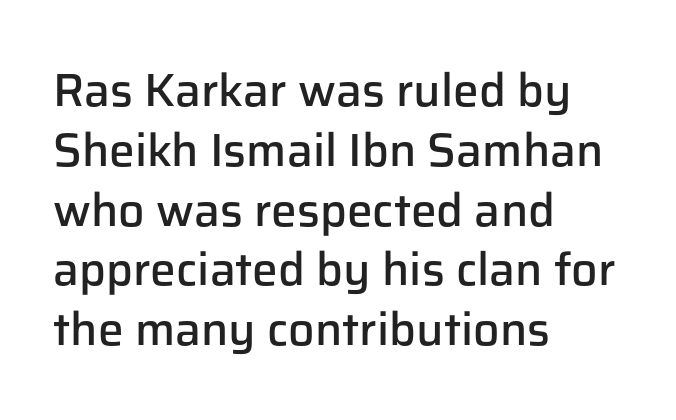
The image shows 46 px semibold sans-serif type, upright; set left-aligned, normal line spacing (1.3x), normal letter spacing, not underlined; low stroke contrast and a medium x-height.
